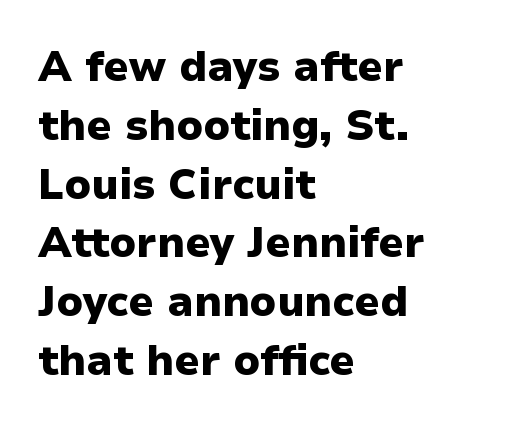
Think of a printed novel: that variable character pitch is what you see here. Vertically, the passage feels balanced, rows spaced as you'd expect. Pretty heavy lettering here — definitely bold. Tracking value appears to be zero — textbook default spacing. Beneath every word, the page is bare. The ragged edge is on the right, which tells us the setting is flush left.
